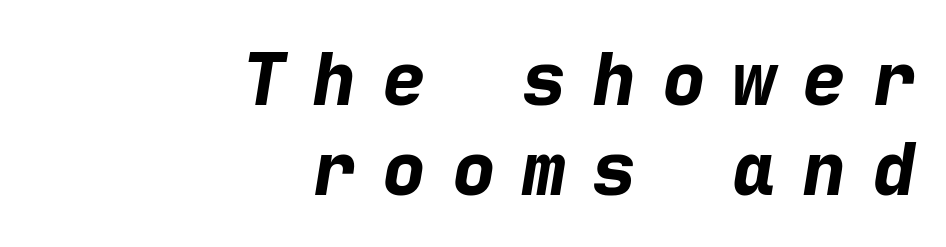
Spacing verdict: monospaced, one width for all characters. Characters follow at a spacing far wider than the type designer built in. Check the space under the baseline: it is left empty. Does the weight exceed regular? Yes, all the way to bold.
